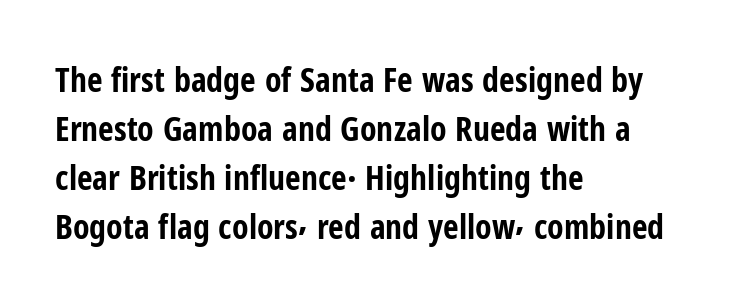
{"serif": "no", "italic": "no", "bold": "yes", "weight": "bold", "width": "condensed", "stroke_contrast": "low", "x_height": "medium", "monospaced": "no", "underline": "no", "align": "left", "line_spacing": "normal", "line_spacing_ratio": 1.44, "letter_spacing": "normal", "letter_spacing_em": 0.0, "glyph_px": 34}
